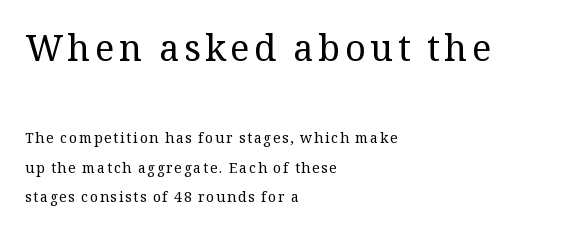
{"serif": "yes", "italic": "no", "bold": "no", "weight": "regular", "width": "normal", "stroke_contrast": "medium", "x_height": "medium", "monospaced": "no", "underline": "no", "align": "left", "line_spacing": "loose", "line_spacing_ratio": 2.1, "larger_block": "first", "size_ratio": 2.57, "glyph_px": 36}
